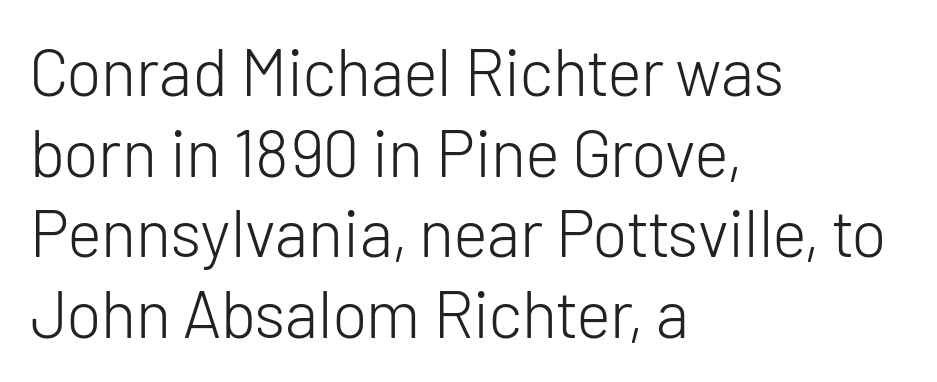
The image shows 66 px light sans-serif type, upright; set left-aligned, line spacing 1.22x, normal letter spacing, not underlined; low stroke contrast and a medium x-height.
